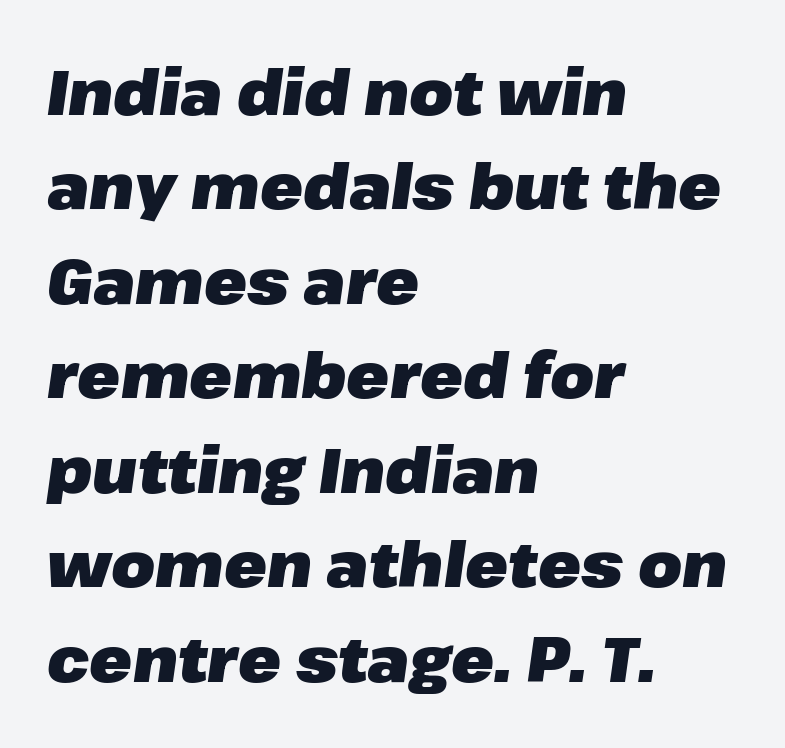
Q: Is the text bold? A: Yes.
Q: Is the text italic (slanted)? A: Yes, it leans right by about 8 degrees.
Q: Is the text underlined? A: No.
Q: How is the paragraph aligned? A: Left-aligned.
Q: Is the spacing between letters normal or unusually wide? A: Normal.
Q: Is the spacing between lines tight, normal or loose? A: Normal.
Q: Width (condensed, normal, or wide)? A: Normal.
Q: Stroke contrast? A: Low.
Q: x-height? A: Medium.
Q: Monospaced? A: No.
